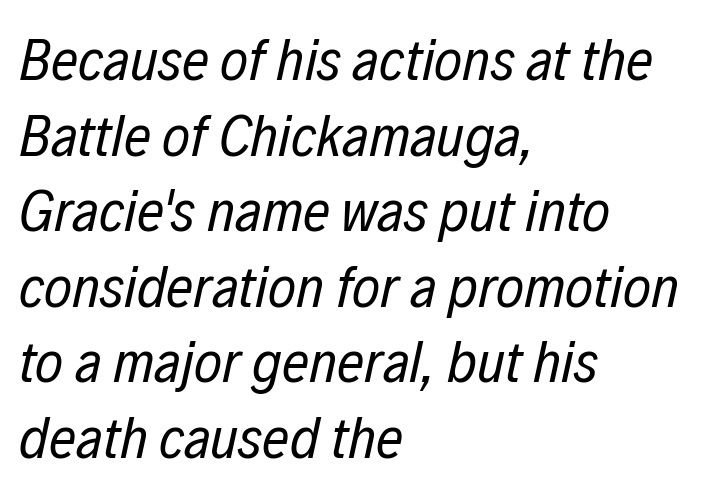
{"italic": "yes", "lean": "right", "slant_degrees": 12, "bold": "no", "weight": "regular", "width": "condensed", "stroke_contrast": "low", "x_height": "medium", "monospaced": "no", "underline": "no", "align": "left", "line_spacing": "normal", "line_spacing_ratio": 1.26, "letter_spacing": "normal", "letter_spacing_em": 0.0, "glyph_px": 60}
